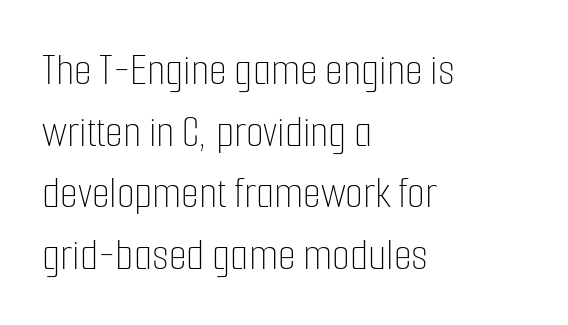
{"italic": "no", "bold": "no", "weight": "thin", "width": "condensed", "stroke_contrast": "low", "x_height": "medium", "monospaced": "no", "underline": "no", "align": "left", "line_spacing": "normal", "line_spacing_ratio": 1.34, "letter_spacing": "normal", "letter_spacing_em": 0.0, "glyph_px": 46}
